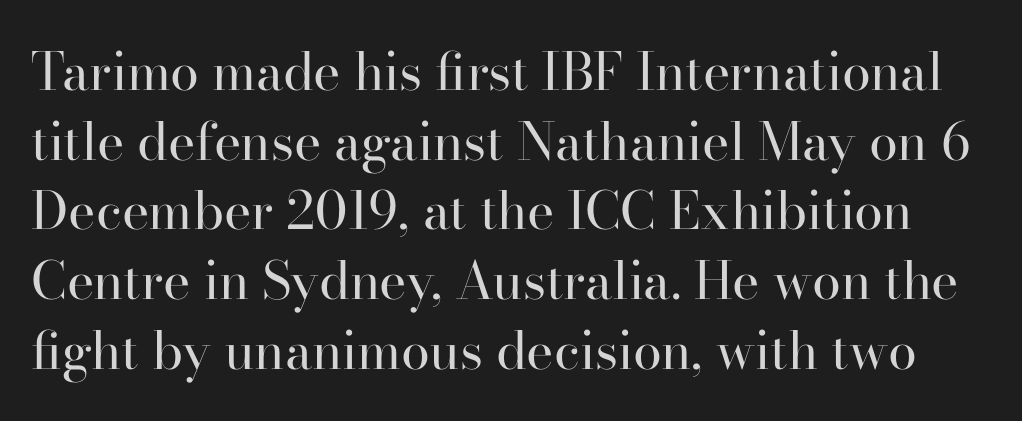
The image shows 52 px regular-weight serif type, upright; set normal line spacing (1.34x), normal letter spacing, not underlined; high stroke contrast and a small x-height.
